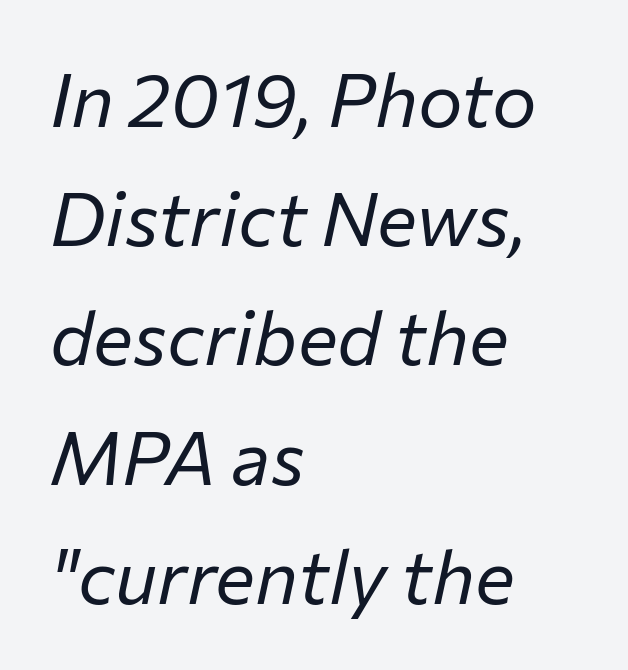
These glyphs show unthickened strokes, regular width or finer. This rendering features lettering with no underline. The lines are quadded left. Emphasis-style slanted type is in use. Note the varied advance widths — an 'i' is clearly narrower than an 'm'.
